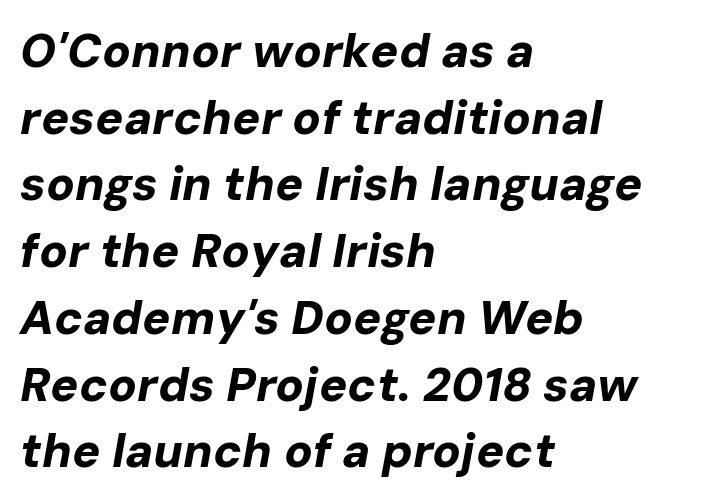
The image shows 47 px bold type, italic (leaning right); set left-aligned, normal line spacing (1.42x), normal letter spacing, not underlined; low stroke contrast and a medium x-height.
